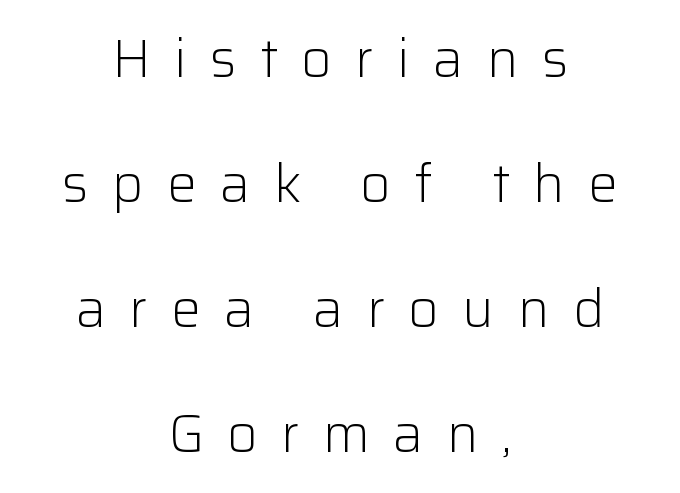
The image shows 53 px light sans-serif type, upright; set centered, loose line spacing (2.36x), unusually wide letter spacing (+0.44 em), not underlined; low stroke contrast and a medium x-height.
